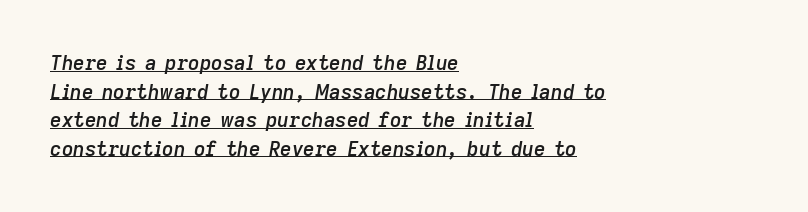
These words are printed semibold, heavier than regular yet not bold. The rag falls on the right side of this text block. Posture: slanted. What decoration does the sample have? An underline.
